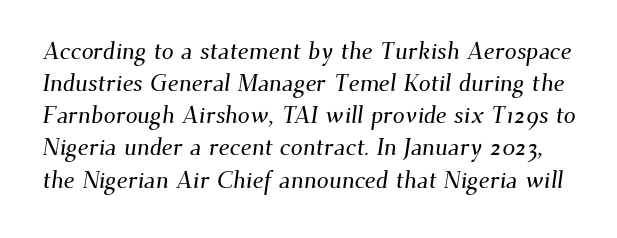
{"underline": "no", "line_spacing": "normal", "line_spacing_ratio": 1.34, "letter_spacing": "normal", "letter_spacing_em": 0.0, "glyph_px": 24}
